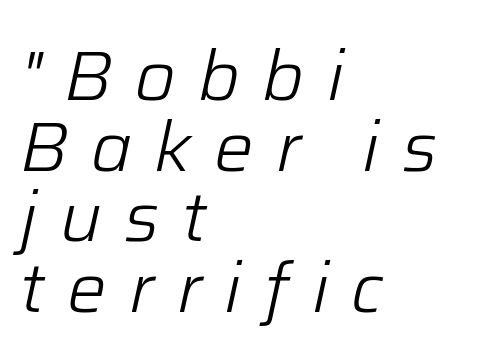
Varying glyph widths throughout — classic text-font behaviour. Regarding leading, the lines here are crowded together. Is the letter spacing exaggerated? Yes — the characters are pushed far apart. Vertical stems look standard width or narrower in stroke. The face used here has a pronounced slope to its letters. Nobody drew a line under any word here.
